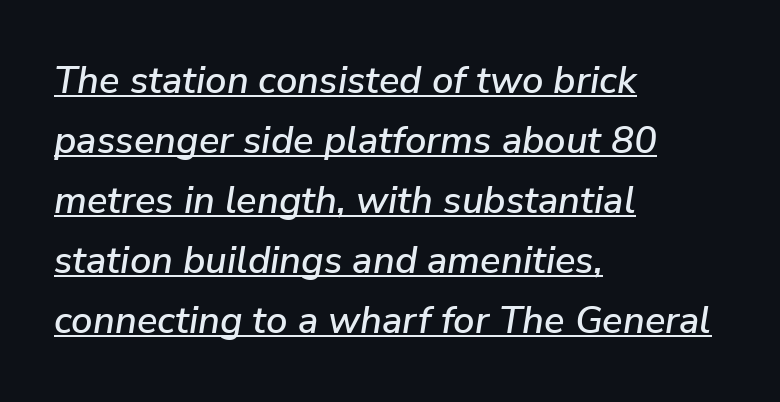
This is underlined copy, the kind a proofreader might mark for attention. Proportional: the letters do not fall into vertical columns. Tracking value appears to be zero — textbook default spacing. Evenly set lines give the paragraph a standard silhouette. Designer's note — italics engaged. Line starts are locked; line ends wander.
